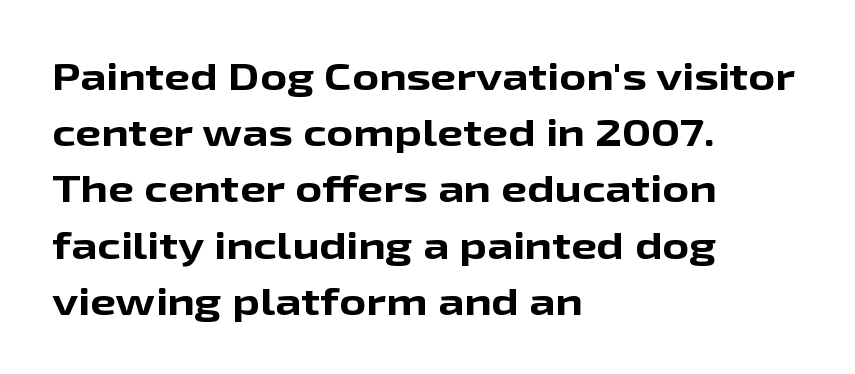
Q: Is the text bold? A: Yes.
Q: Is the text italic (slanted)? A: No, it is upright.
Q: Is the typeface a serif or a sans-serif typeface? A: Sans-serif.
Q: Is the text underlined? A: No.
Q: How is the paragraph aligned? A: Left-aligned.
Q: Is the spacing between letters normal or unusually wide? A: Normal.
Q: Is the spacing between lines tight, normal or loose? A: Normal.
Q: Width (condensed, normal, or wide)? A: Wide.
Q: Stroke contrast? A: Low.
Q: x-height? A: Medium.
Q: Monospaced? A: No.
